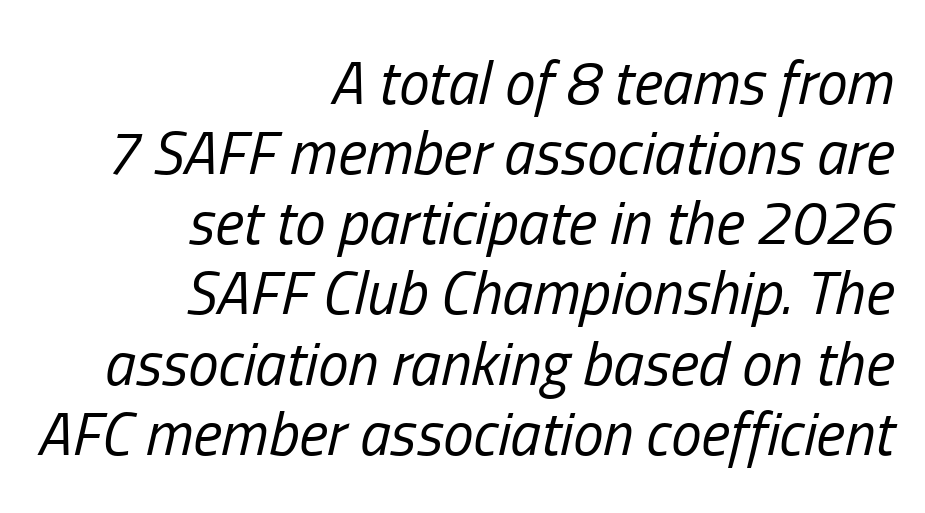
The strokes are not fattened; the text isn't bold. These lines huddle together more closely than default settings would place them. Check under the words: just untouched page. These lines keep a tight, regular rhythm from letter to letter. Note the varied advance widths — an 'i' is clearly narrower than an 'm'. The axis of the letterforms is tilted away from vertical.
